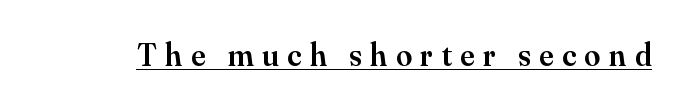
These lines have a slow, spaced-out rhythm from letter to letter. This is serif lettering, the kind often seen in printed books. Check the space under the baseline: a stroke is drawn there. Weight check: semibold — heavier than regular, not quite bold.
